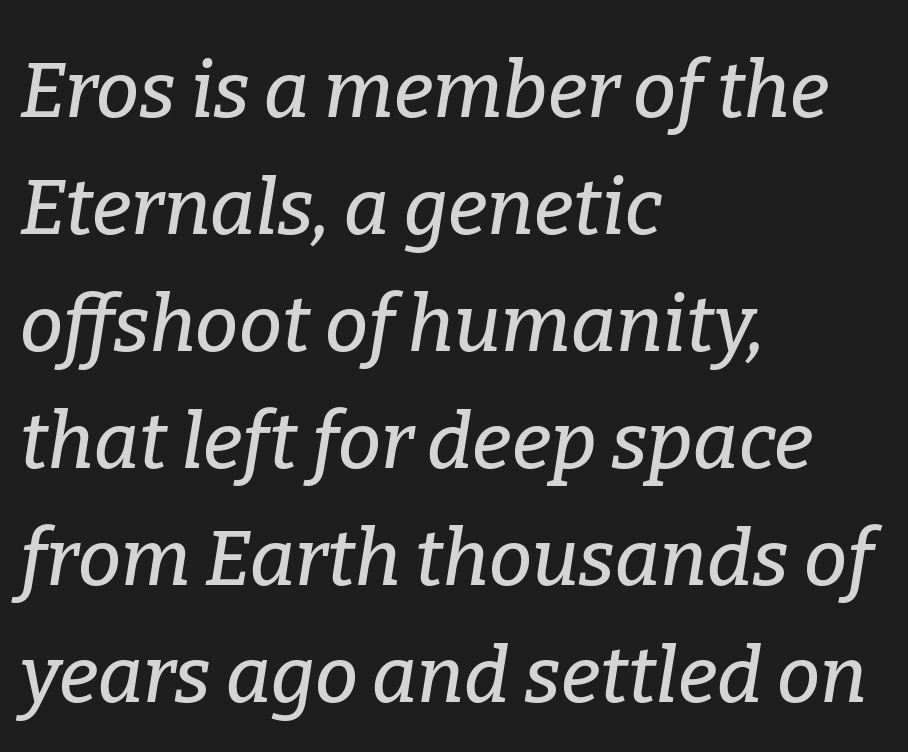
Q: Is the text italic (slanted)? A: Yes, it leans right by about 9 degrees.
Q: Is the typeface a serif or a sans-serif typeface? A: Serif.
Q: Is the text underlined? A: No.
Q: How is the paragraph aligned? A: Left-aligned.
Q: Is the spacing between letters normal or unusually wide? A: Normal.
Q: Is the spacing between lines tight, normal or loose? A: Normal.
Q: Width (condensed, normal, or wide)? A: Normal.
Q: Stroke contrast? A: Low.
Q: x-height? A: Medium.
Q: Monospaced? A: No.
